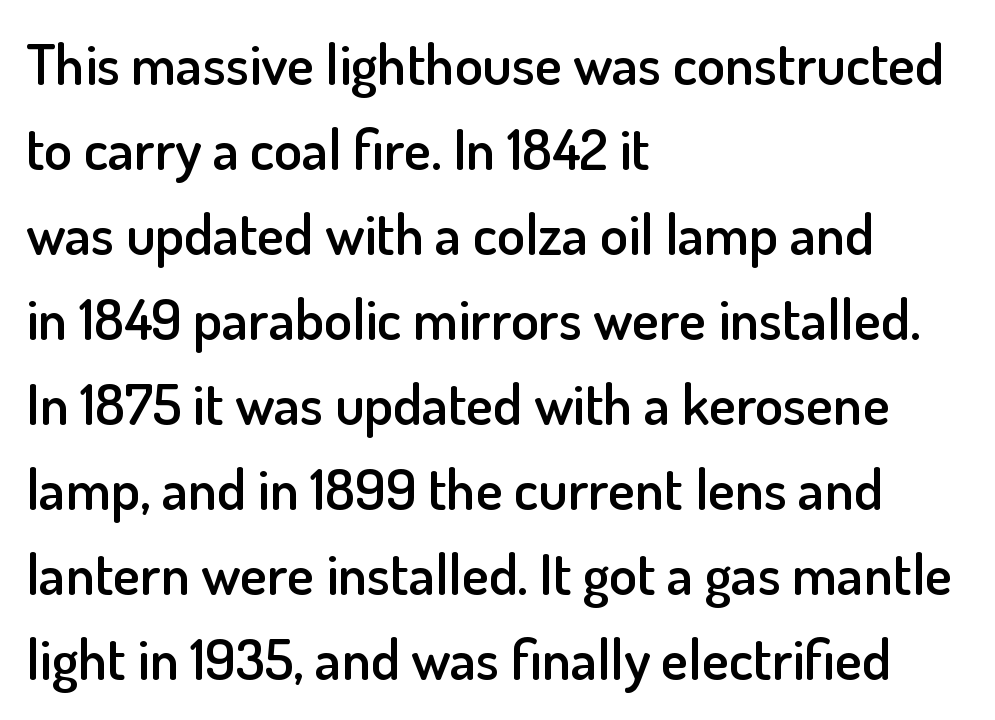
The line texture is even and compact thanks to regular tracking. This block has exactly the height ordinary leading produces. The zone under the glyphs is completely vacant. This is the in-between weight designers call semibold or demi. Nope, not italic — everything's standing straight.
